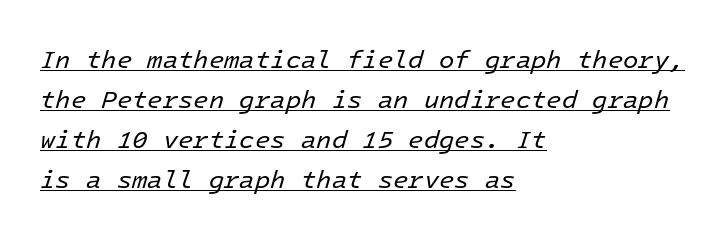
The image shows 25 px text type, italic (leaning right); set left-aligned, normal line spacing (1.6x), normal letter spacing, underlined.
